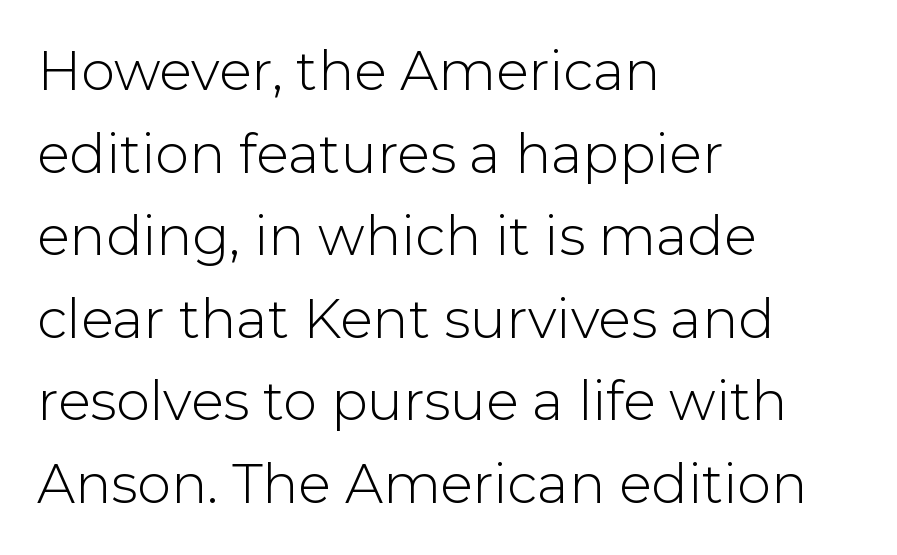
Left-aligned paragraph, ragged on the right. Bold? No — there's no thickening of the strokes. Baseline-to-baseline distance is the conventional proportion of letter height. You could not count columns in this text — the font is proportionally spaced. Rule under the text: the space is simply empty. Font category for this specimen: sans-serif.
